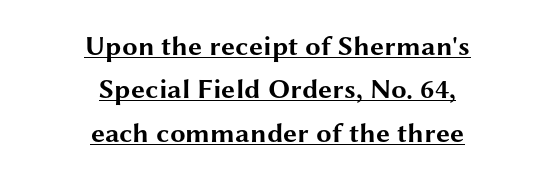
{"serif": "no", "italic": "no", "bold": "yes", "weight": "bold", "width": "wide", "stroke_contrast": "medium", "x_height": "medium", "monospaced": "no", "underline": "yes", "align": "center", "line_spacing": "normal", "line_spacing_ratio": 1.55, "letter_spacing": "normal", "letter_spacing_em": 0.0, "glyph_px": 28}
